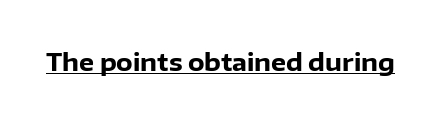
{"italic": "no", "bold": "yes", "underline": "yes", "letter_spacing": "normal", "letter_spacing_em": 0.0, "glyph_px": 24}
